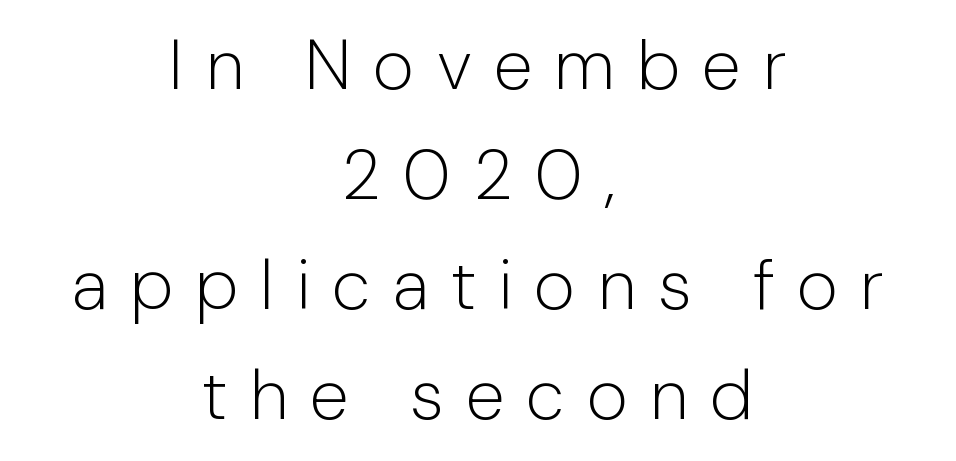
The image shows 71 px light sans-serif type, upright; set centered, normal line spacing (1.55x), unusually wide letter spacing (+0.31 em), not underlined; low stroke contrast and a medium x-height.
